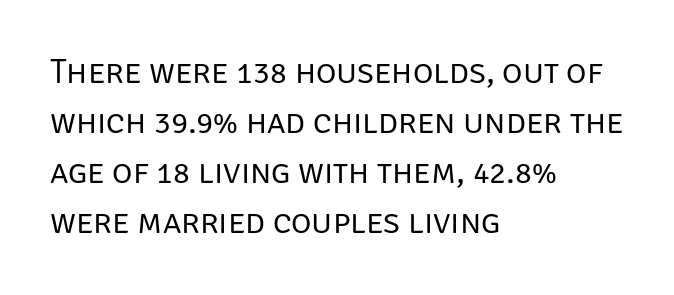
{"serif": "no", "italic": "no", "bold": "no", "weight": "regular", "width": "normal", "stroke_contrast": "low", "x_height": "large", "monospaced": "no", "underline": "no", "align": "left", "line_spacing": "normal", "line_spacing_ratio": 1.43, "letter_spacing": "normal", "letter_spacing_em": 0.0, "glyph_px": 35}
